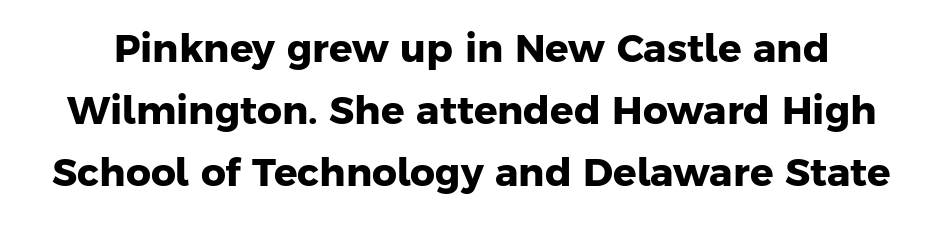
The image shows 39 px heavy sans-serif type; set normal line spacing (1.59x), normal letter spacing, not underlined; low stroke contrast and a medium x-height.
